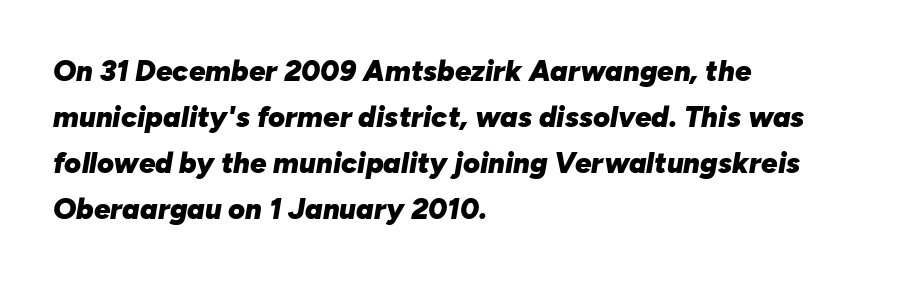
The passage shown is typed in a proportional face where columns would drift. A student would call this left alignment; a typographer would say flush left, rag right. The sample has been set heavy, in full bold. The space beneath each line is pristine and unruled. Letter spacing: default. Is the type slanted? Yes — the strokes lean at a clear angle.
